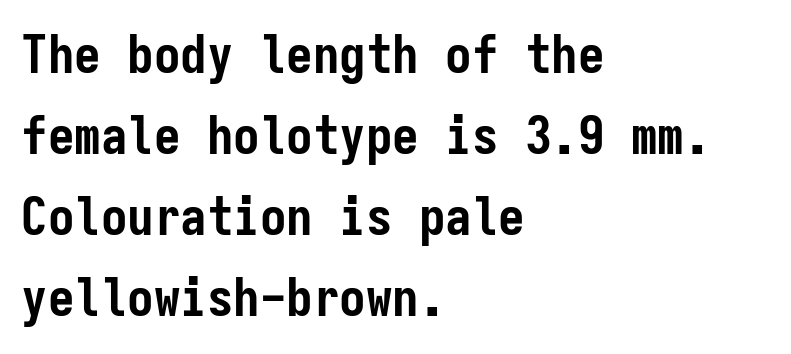
{"serif": "no", "italic": "no", "bold": "yes", "weight": "semibold", "width": "condensed", "stroke_contrast": "low", "x_height": "medium", "monospaced": "yes", "underline": "no", "align": "left", "line_spacing": "normal", "line_spacing_ratio": 1.53, "letter_spacing": "normal", "letter_spacing_em": 0.0, "glyph_px": 53}
